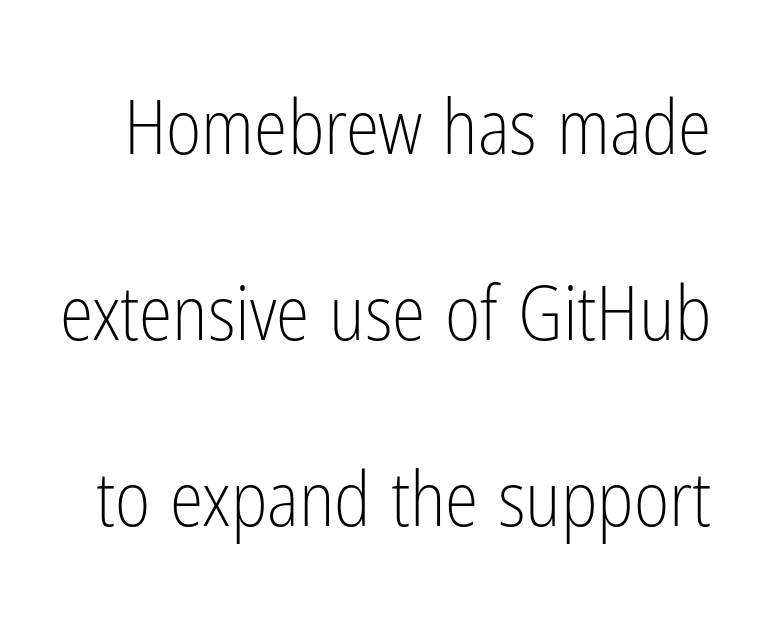
The image shows 76 px light, condensed sans-serif type, upright; set loose line spacing (2.45x), normal letter spacing, not underlined; low stroke contrast and a medium x-height.
